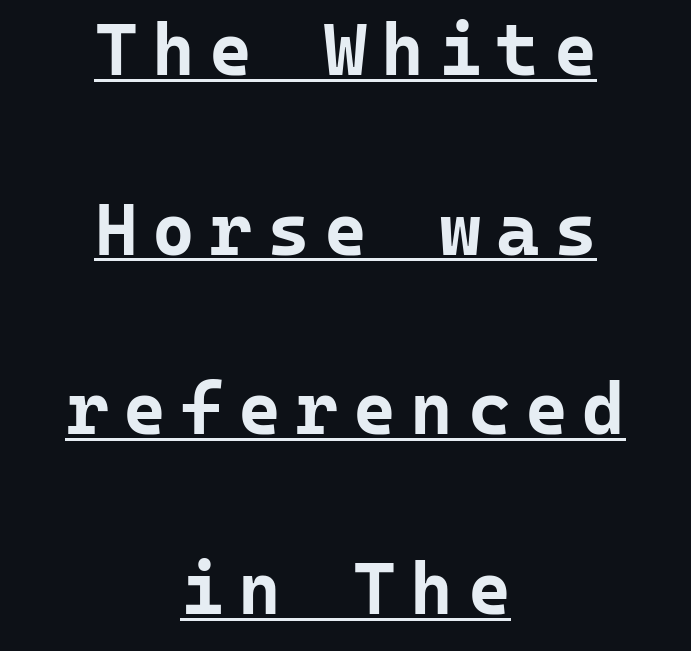
The image shows 73 px bold sans-serif type, upright, monospaced; set centered, loose line spacing (2.46x), unusually wide letter spacing (+0.2 em), underlined; low stroke contrast and a medium x-height.
